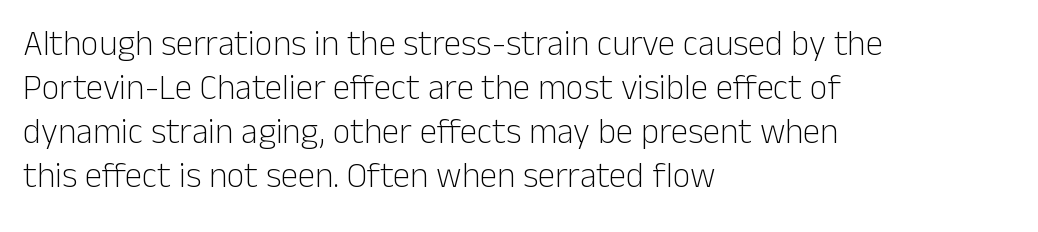
{"serif": "no", "italic": "no", "bold": "no", "weight": "light", "width": "normal", "stroke_contrast": "low", "x_height": "medium", "monospaced": "no", "underline": "no", "align": "left", "line_spacing": "normal", "line_spacing_ratio": 1.26, "letter_spacing": "normal", "letter_spacing_em": 0.0, "glyph_px": 35}
